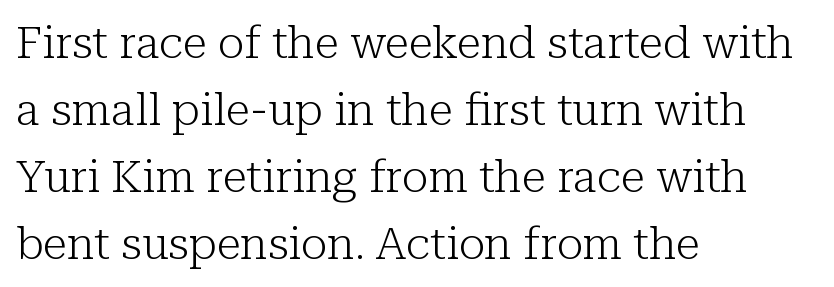
{"serif": "yes", "italic": "no", "bold": "no", "weight": "light", "width": "normal", "stroke_contrast": "low", "x_height": "medium", "monospaced": "no", "underline": "no", "align": "left", "line_spacing": "normal", "line_spacing_ratio": 1.49, "letter_spacing": "normal", "letter_spacing_em": 0.0, "glyph_px": 45}
